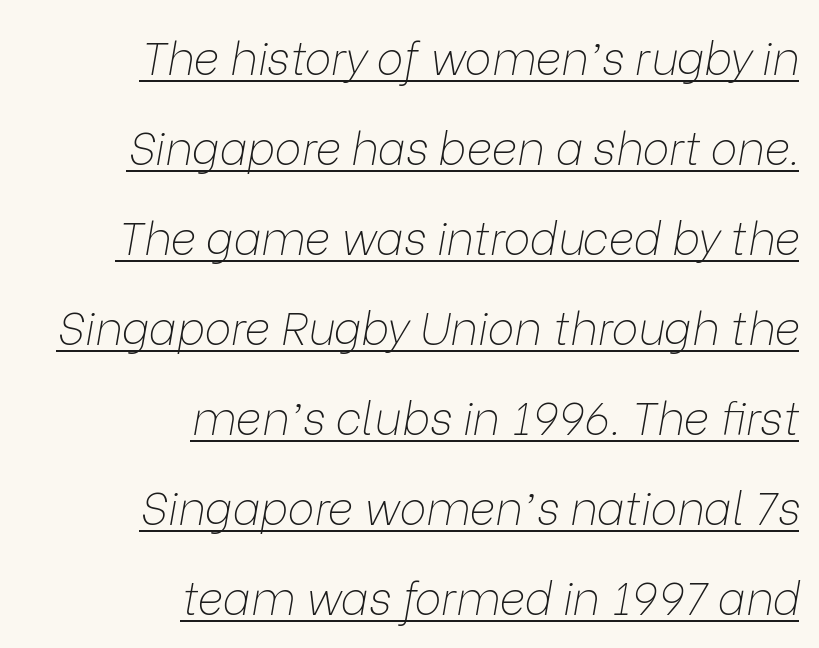
The image shows 45 px thin type, italic (leaning right); set right-aligned, loose line spacing (2.0x), normal letter spacing, underlined; low stroke contrast and a medium x-height.
